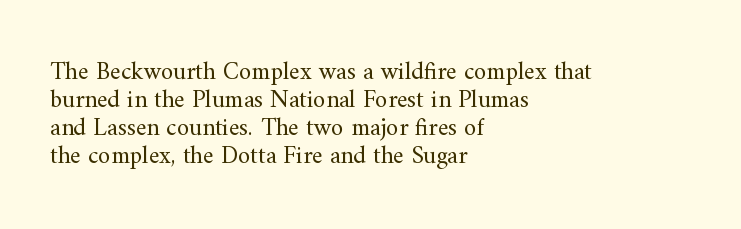
{"italic": "no", "bold": "no", "underline": "no", "align": "left", "line_spacing": "tight", "line_spacing_ratio": 1.12, "letter_spacing": "normal", "letter_spacing_em": 0.0, "glyph_px": 25}
